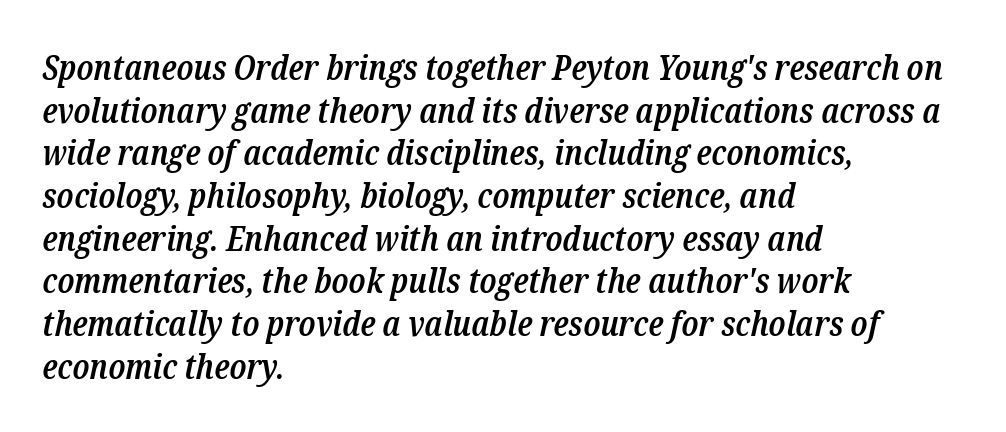
The letters advance in unequal steps, a hallmark of proportional type. Standard letterfit; no display-style spreading of the glyphs. Serifs: yes, visible at the terminals of the letterforms. Characters are canted at an angle relative to the baseline's perpendicular. This sample is left-justified, so line endings fall wherever the words run out.
